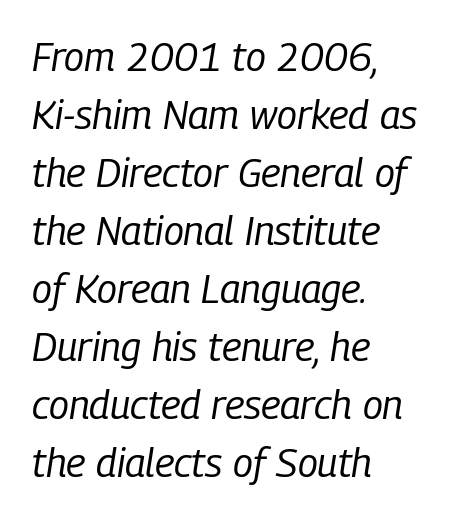
The image shows 40 px regular-weight, condensed type, italic (leaning right); set left-aligned, normal line spacing (1.45x), normal letter spacing, not underlined; low stroke contrast and a medium x-height.
